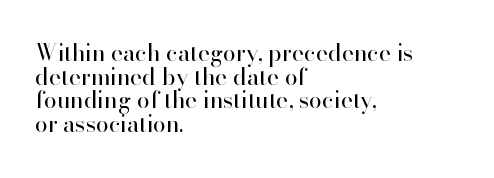
{"italic": "no", "bold": "no", "underline": "no", "align": "left", "line_spacing": "tight", "line_spacing_ratio": 1.03, "letter_spacing": "normal", "letter_spacing_em": 0.0, "glyph_px": 23}
